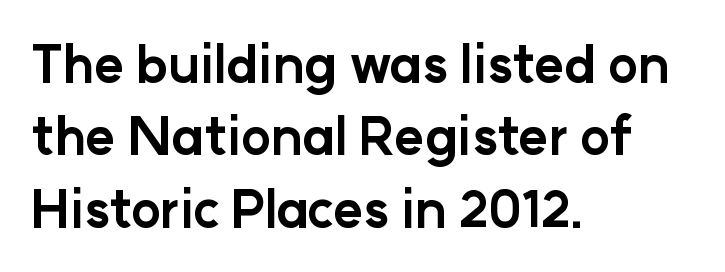
{"serif": "no", "italic": "no", "bold": "yes", "weight": "bold", "width": "normal", "stroke_contrast": "low", "x_height": "medium", "monospaced": "no", "underline": "no", "align": "left", "line_spacing": "normal", "line_spacing_ratio": 1.42, "letter_spacing": "normal", "letter_spacing_em": 0.0, "glyph_px": 51}
